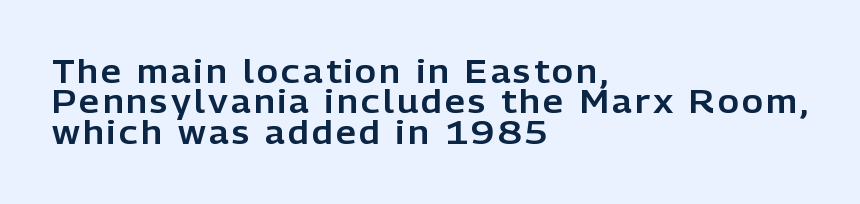
The image shows 32 px sans-serif type, upright; set left-aligned, tight line spacing (0.95x), not underlined; low stroke contrast and a medium x-height.
